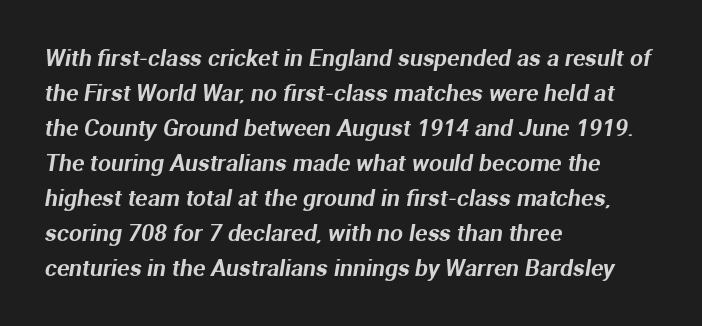
Q: Is the text underlined? A: No.
Q: How is the paragraph aligned? A: Left-aligned.
Q: Is the spacing between letters normal or unusually wide? A: Normal.
Q: Is the spacing between lines tight, normal or loose? A: Normal.
